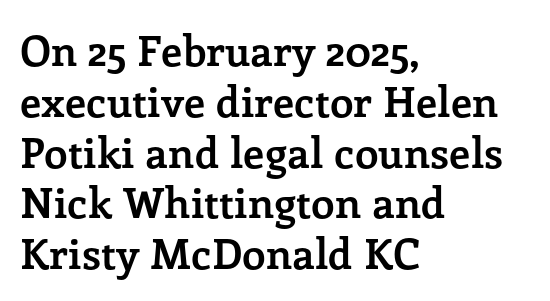
The image shows 42 px semibold serif type, upright; set left-aligned, line spacing 1.21x, normal letter spacing, not underlined; low stroke contrast and a medium x-height.
